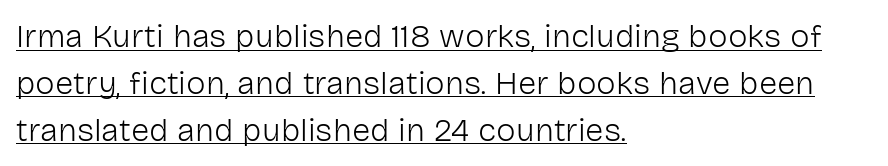
Q: Is the text bold? A: No.
Q: Is the text italic (slanted)? A: No, it is upright.
Q: Is the typeface a serif or a sans-serif typeface? A: Sans-serif.
Q: Is the text underlined? A: Yes.
Q: How is the paragraph aligned? A: Left-aligned.
Q: Is the spacing between letters normal or unusually wide? A: Normal.
Q: Is the spacing between lines tight, normal or loose? A: Normal.
Q: Width (condensed, normal, or wide)? A: Normal.
Q: Stroke contrast? A: Low.
Q: x-height? A: Medium.
Q: Monospaced? A: No.
